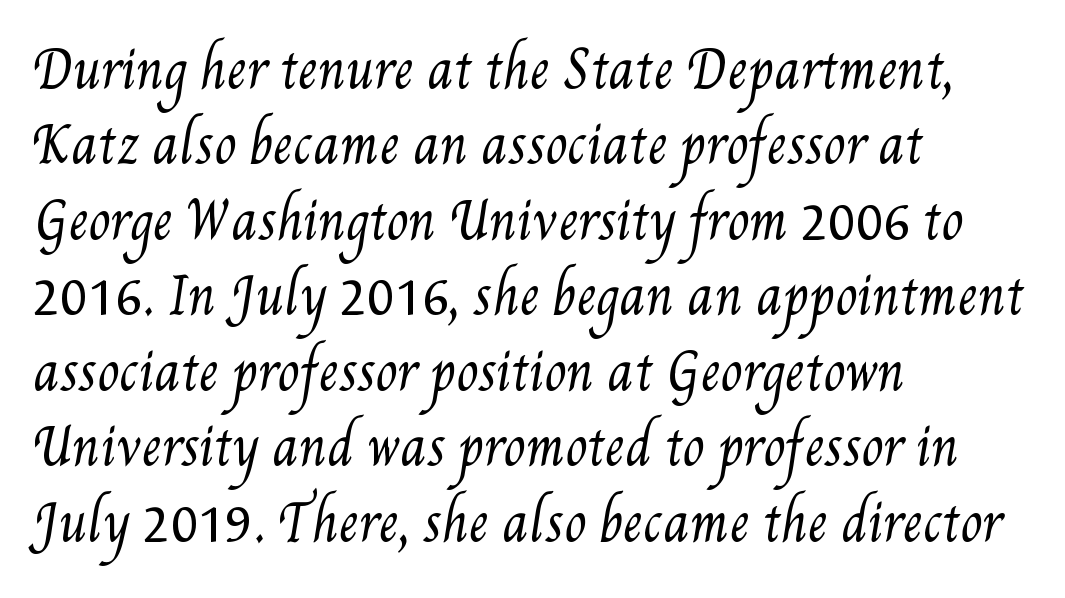
{"bold": "no", "weight": "regular", "width": "condensed", "stroke_contrast": "medium", "x_height": "small", "monospaced": "no", "underline": "no", "align": "left", "line_spacing": "normal", "line_spacing_ratio": 1.51, "letter_spacing": "normal", "letter_spacing_em": 0.0, "glyph_px": 50}
